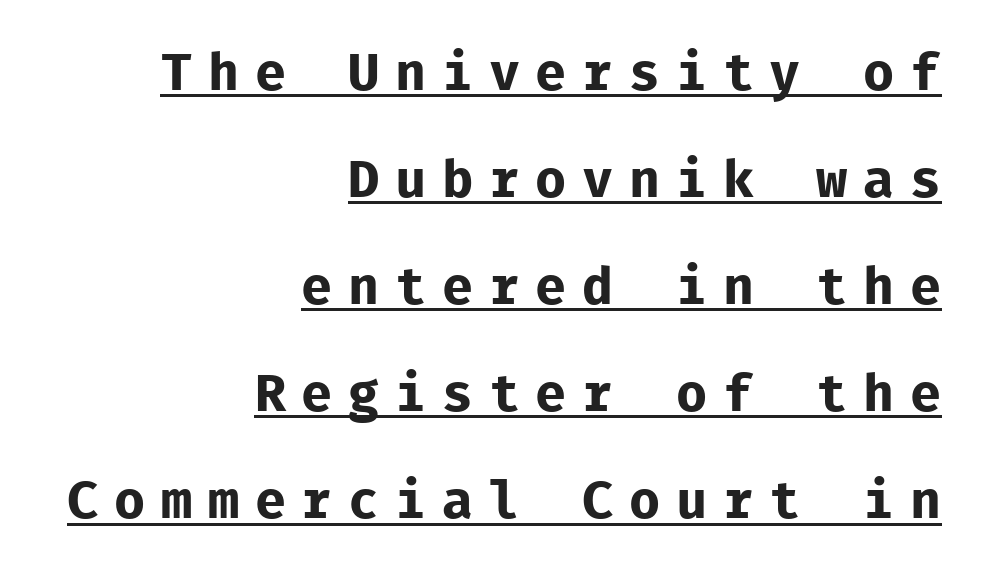
{"serif": "no", "italic": "no", "bold": "yes", "weight": "bold", "width": "normal", "stroke_contrast": "low", "x_height": "medium", "monospaced": "yes", "underline": "yes", "align": "right", "line_spacing": "loose", "line_spacing_ratio": 2.06, "letter_spacing": "wide", "letter_spacing_em": 0.3, "glyph_px": 52}
